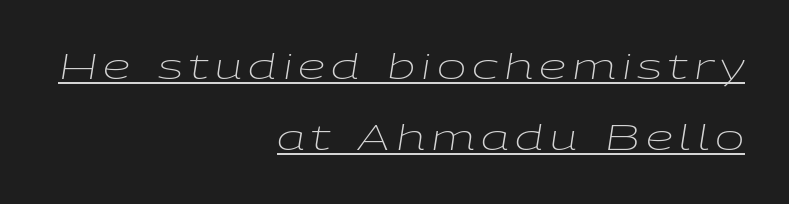
{"italic": "yes", "lean": "right", "slant_degrees": 9, "bold": "no", "weight": "light", "width": "wide", "stroke_contrast": "low", "x_height": "medium", "monospaced": "no", "underline": "yes", "align": "right", "line_spacing": "loose", "line_spacing_ratio": 2.03, "glyph_px": 35}
